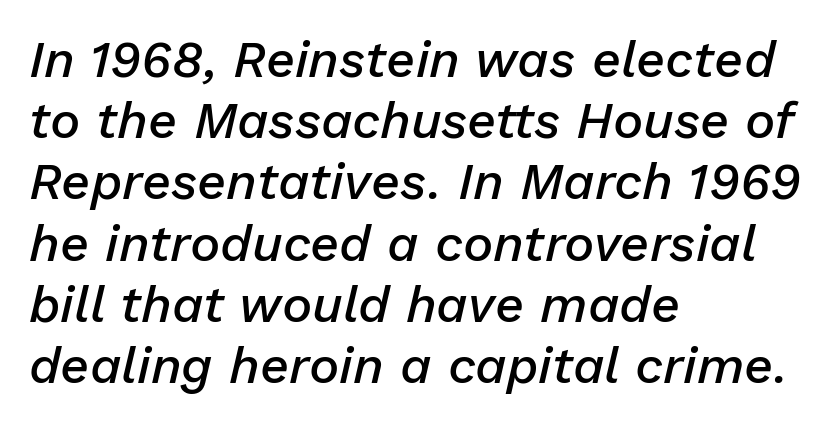
Q: Is the text bold? A: Semi-bold.
Q: Is the text italic (slanted)? A: Yes, it leans right by about 13 degrees.
Q: Is the text underlined? A: No.
Q: How is the paragraph aligned? A: Left-aligned.
Q: Is the spacing between letters normal or unusually wide? A: Normal.
Q: Width (condensed, normal, or wide)? A: Normal.
Q: Stroke contrast? A: Low.
Q: x-height? A: Medium.
Q: Monospaced? A: No.
